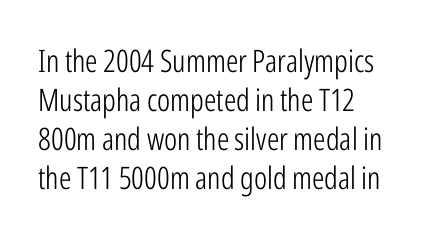
Honestly, the row spacing looks completely unremarkable. Characters follow at the spacing the type designer built in. Letterform terminals end flat and unadorned throughout the passage. The letters stand straight up with perfectly vertical stems.
